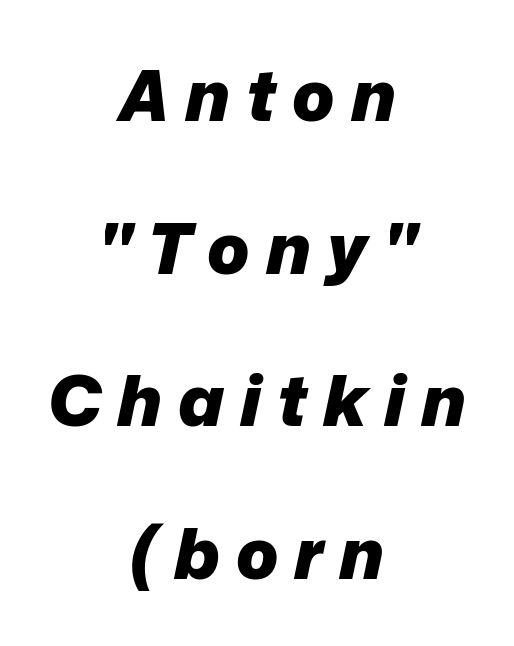
Has an underline been added? It has not. Line spacing here is loose. Neither beginnings nor endings align; midpoints do. Substantial extra tracking has been applied to these lines. The passage shown is typed in a proportional face where columns would drift.
